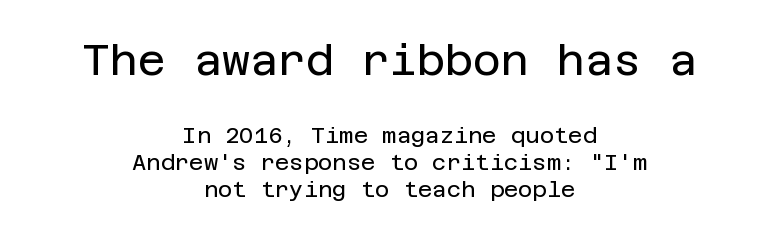
Q: Is the text bold? A: No.
Q: Is the text italic (slanted)? A: No, it is upright.
Q: Is the typeface a serif or a sans-serif typeface? A: Sans-serif.
Q: Is the text underlined? A: No.
Q: How is the paragraph aligned? A: Centered.
Q: Is the spacing between letters normal or unusually wide? A: Normal.
Q: Which block of text is set in a larger size, the first (top) or the second (bottom)? A: The first (top) one.
Q: Width (condensed, normal, or wide)? A: Normal.
Q: Stroke contrast? A: Low.
Q: x-height? A: Large.
